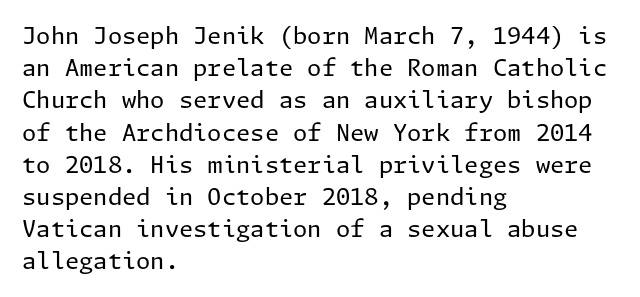
Q: Is the text bold? A: No.
Q: Is the text italic (slanted)? A: No, it is upright.
Q: Is the text underlined? A: No.
Q: How is the paragraph aligned? A: Left-aligned.
Q: Is the spacing between letters normal or unusually wide? A: Normal.
Q: Is the spacing between lines tight, normal or loose? A: Normal.
